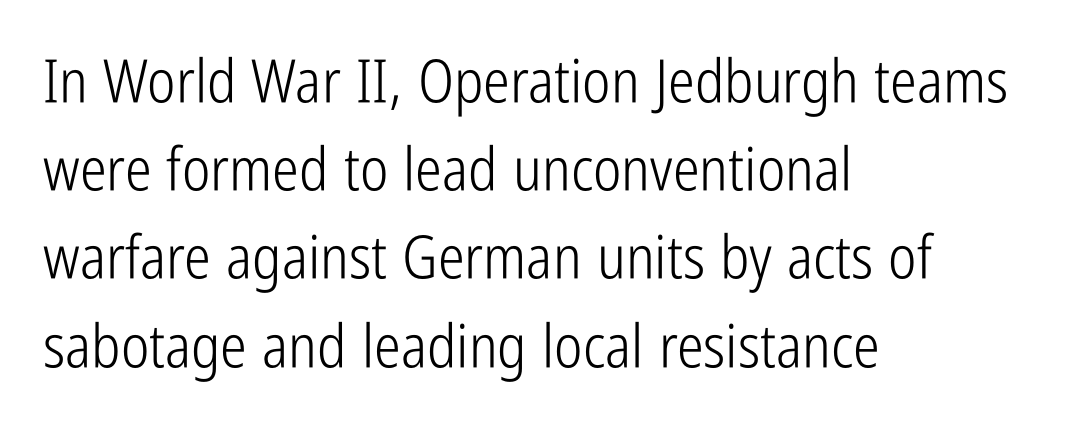
The type family on display is of the sans-serif kind. No extra ink here — the face is not bold. Horizontal bands of white between lines are of average thickness. This rendering features lettering with no underline.
